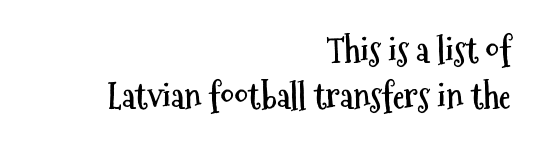
The letters sit at their default tracking, neither squeezed nor spread. Layout note: lines flush right. You could not count columns in this text — the font is proportionally spaced. The glyphs have the mass of a bold cut. The foot of each line stays bare and open. Compared with typical paragraphs, the rows here are spaced about the same.
